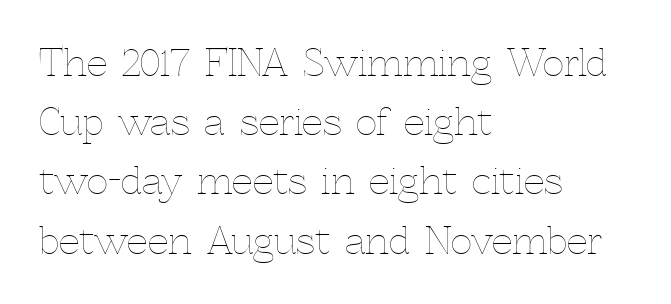
{"italic": "no", "bold": "no", "weight": "thin", "width": "normal", "x_height": "medium", "monospaced": "no", "underline": "no", "align": "left", "line_spacing": "normal", "line_spacing_ratio": 1.6, "letter_spacing": "normal", "letter_spacing_em": 0.0, "glyph_px": 37}
